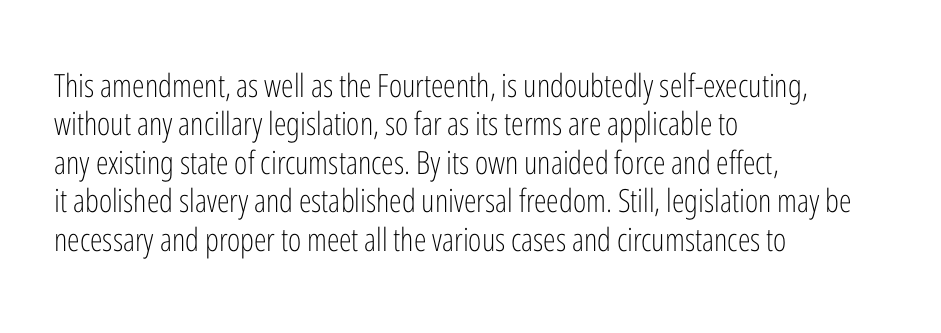
Standard letterfit; no display-style spreading of the glyphs. Descenders are the only things crossing below the line. Where is the straight margin? On the left. This rendering employs a face without finishing strokes, i.e., a sans-serif.
